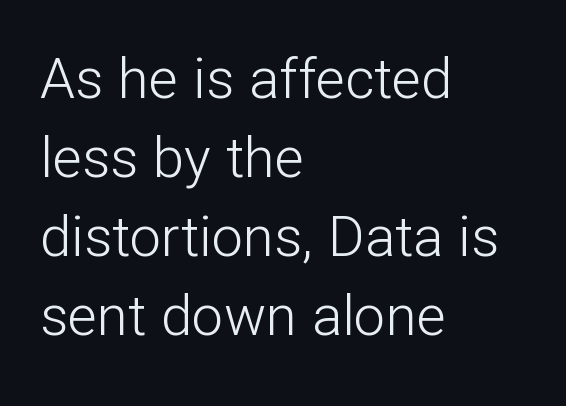
{"serif": "no", "italic": "no", "bold": "no", "weight": "light", "width": "normal", "stroke_contrast": "low", "x_height": "medium", "monospaced": "no", "underline": "no", "align": "left", "line_spacing": "normal", "line_spacing_ratio": 1.41, "letter_spacing": "normal", "letter_spacing_em": 0.0, "glyph_px": 56}
